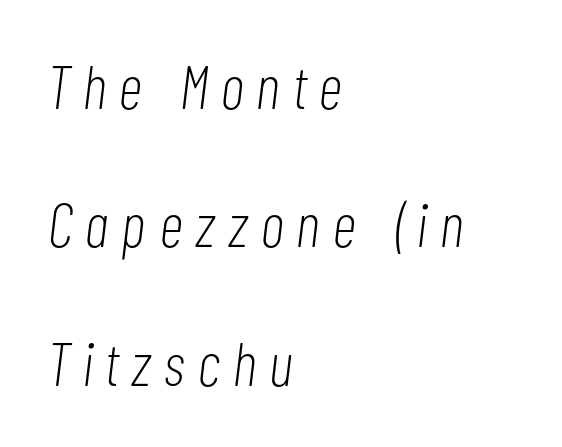
The image shows 61 px light, condensed type, italic (leaning right); set left-aligned, loose line spacing (2.27x), unusually wide letter spacing (+0.22 em), not underlined; low stroke contrast and a medium x-height.
